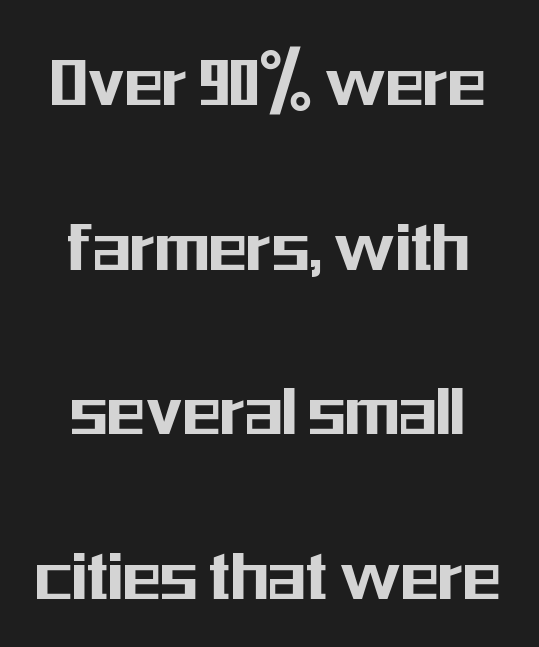
Q: Is the text italic (slanted)? A: No, it is upright.
Q: Is the typeface a serif or a sans-serif typeface? A: Sans-serif.
Q: Is the text underlined? A: No.
Q: How is the paragraph aligned? A: Centered.
Q: Is the spacing between letters normal or unusually wide? A: Normal.
Q: Is the spacing between lines tight, normal or loose? A: Loose.
Q: Width (condensed, normal, or wide)? A: Condensed.
Q: Stroke contrast? A: Medium.
Q: x-height? A: Medium.
Q: Monospaced? A: No.
